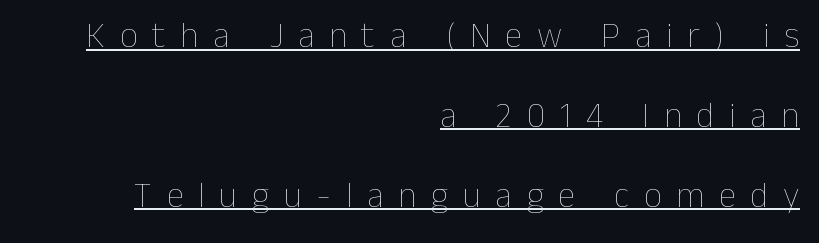
Q: Is the text bold? A: No.
Q: Is the text italic (slanted)? A: No, it is upright.
Q: Is the text underlined? A: Yes.
Q: How is the paragraph aligned? A: Right-aligned.
Q: Is the spacing between letters normal or unusually wide? A: Unusually wide.
Q: Is the spacing between lines tight, normal or loose? A: Loose.
Q: Width (condensed, normal, or wide)? A: Normal.
Q: Stroke contrast? A: Low.
Q: x-height? A: Medium.
Q: Monospaced? A: No.
